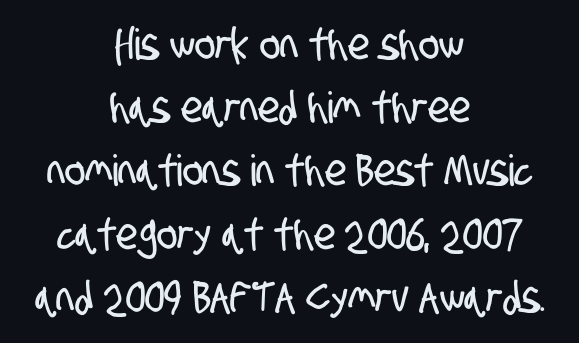
The image shows 43 px condensed sans-serif type; set centered, normal line spacing (1.47x), normal letter spacing, not underlined; low stroke contrast and a large x-height.
